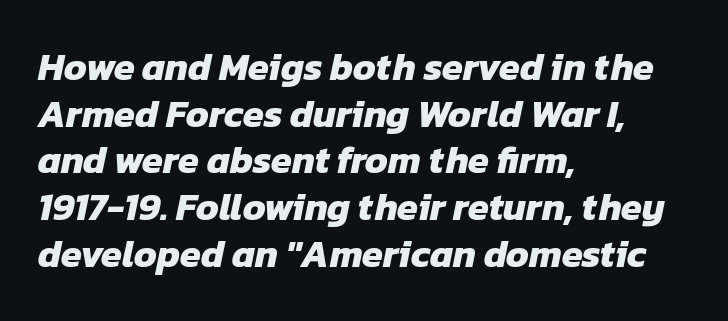
The image shows 38 px heavy sans-serif type; set left-aligned, line spacing 1.23x, normal letter spacing, not underlined; low stroke contrast and a medium x-height.
